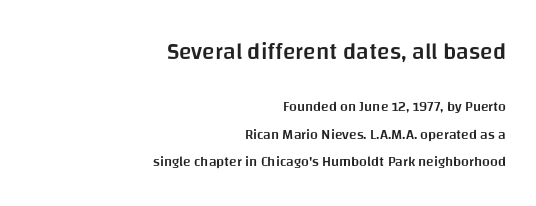
Which of the two is more prominent by size? The first, at the top. The letters sit at their default tracking, neither squeezed nor spread. The passage shown is semibold, sitting just below true bold. Compared with a flush-left layout, this one pins lines to the opposite, right side. Anything drawn beneath the words? Only blank space. Airy leading.
